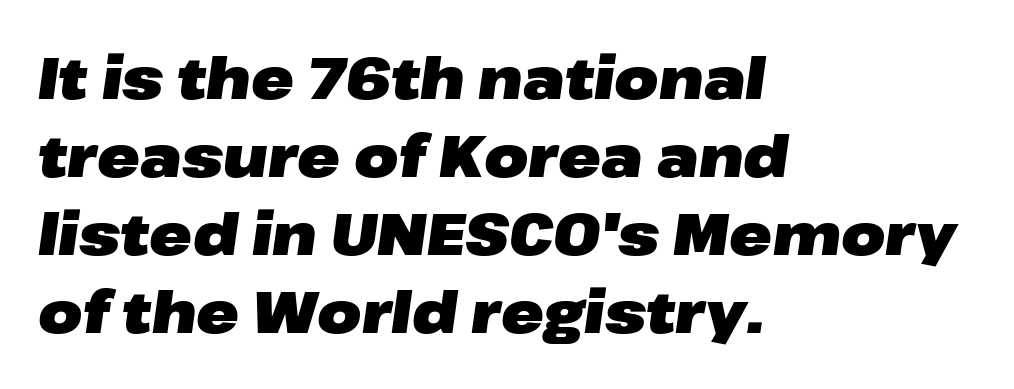
Q: Is the text bold? A: Yes.
Q: Is the text italic (slanted)? A: Yes, it leans right by about 8 degrees.
Q: Is the text underlined? A: No.
Q: How is the paragraph aligned? A: Left-aligned.
Q: Is the spacing between letters normal or unusually wide? A: Normal.
Q: Is the spacing between lines tight, normal or loose? A: Normal.
Q: Width (condensed, normal, or wide)? A: Wide.
Q: Stroke contrast? A: Low.
Q: x-height? A: Medium.
Q: Monospaced? A: No.
